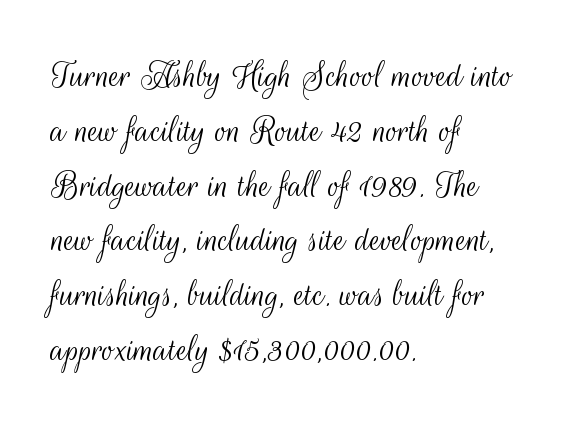
Q: Is the text bold? A: No.
Q: Is the text italic (slanted)? A: Yes.
Q: Is the typeface a serif or a sans-serif typeface? A: Sans-serif.
Q: Is the text underlined? A: No.
Q: How is the paragraph aligned? A: Left-aligned.
Q: Is the spacing between letters normal or unusually wide? A: Normal.
Q: Is the spacing between lines tight, normal or loose? A: Normal.
Q: Width (condensed, normal, or wide)? A: Condensed.
Q: Stroke contrast? A: Medium.
Q: x-height? A: Small.
Q: Monospaced? A: No.
